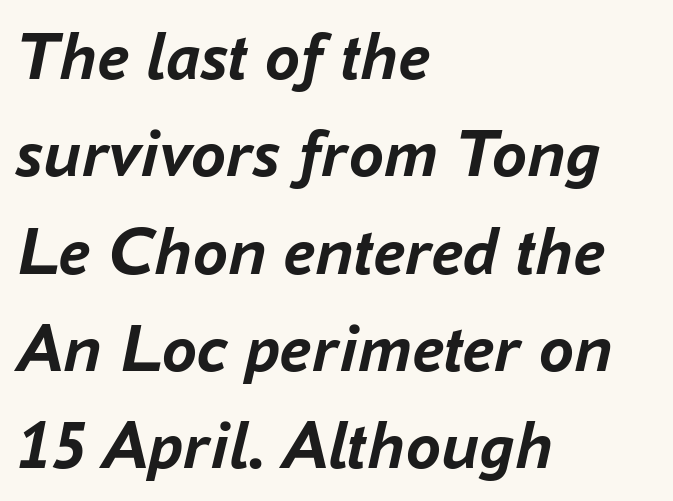
Q: Is the text bold? A: Yes.
Q: Is the text italic (slanted)? A: Yes, it leans right by about 16 degrees.
Q: Is the text underlined? A: No.
Q: How is the paragraph aligned? A: Left-aligned.
Q: Is the spacing between letters normal or unusually wide? A: Normal.
Q: Is the spacing between lines tight, normal or loose? A: Normal.
Q: Width (condensed, normal, or wide)? A: Normal.
Q: Stroke contrast? A: Low.
Q: x-height? A: Medium.
Q: Monospaced? A: No.
